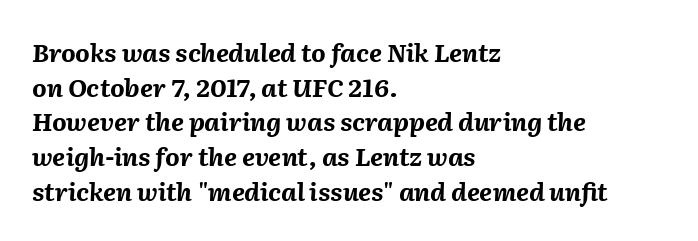
Q: Is the text bold? A: Yes.
Q: Is the text italic (slanted)? A: Yes, it leans right by about 2 degrees.
Q: Is the text underlined? A: No.
Q: How is the paragraph aligned? A: Left-aligned.
Q: Is the spacing between letters normal or unusually wide? A: Normal.
Q: Is the spacing between lines tight, normal or loose? A: Normal.
